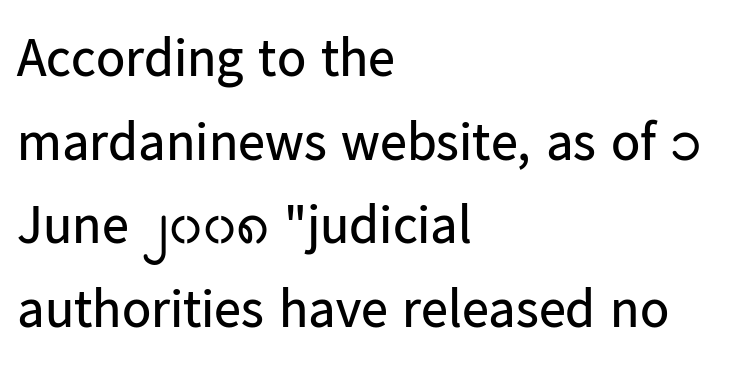
{"serif": "no", "italic": "no", "bold": "no", "weight": "regular", "width": "normal", "stroke_contrast": "low", "x_height": "medium", "monospaced": "no", "underline": "no", "align": "left", "line_spacing": "normal", "line_spacing_ratio": 1.55, "letter_spacing": "normal", "letter_spacing_em": 0.0, "glyph_px": 54}
